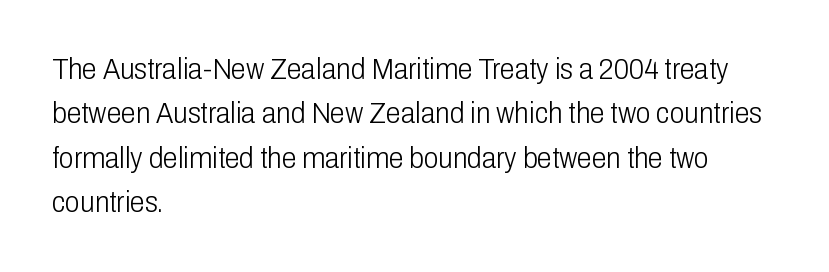
The image shows 30 px light, condensed sans-serif type, upright; set left-aligned, normal line spacing (1.48x), normal letter spacing, not underlined; low stroke contrast and a medium x-height.
